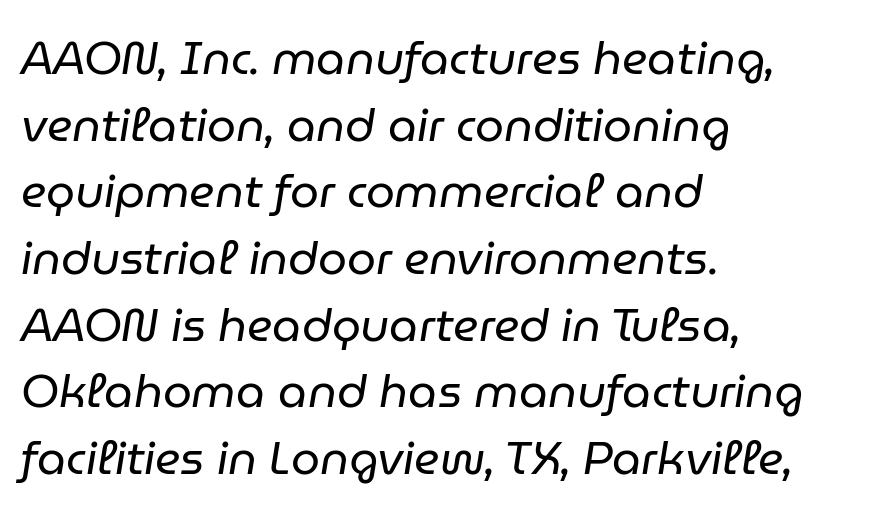
The image shows 46 px regular-weight type, italic (leaning right); set left-aligned, normal line spacing (1.45x), normal letter spacing, not underlined; low stroke contrast and a medium x-height.
